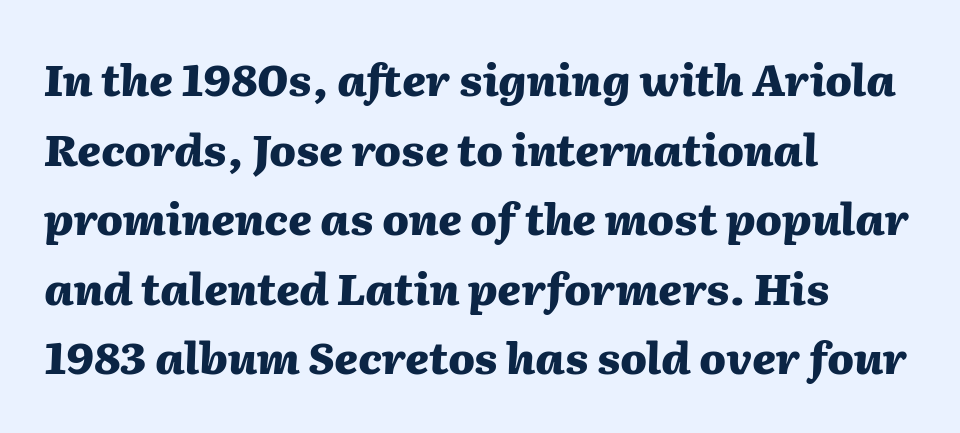
{"italic": "yes", "lean": "right", "slant_degrees": 2, "bold": "yes", "weight": "heavy", "width": "normal", "stroke_contrast": "medium", "x_height": "medium", "monospaced": "no", "underline": "no", "align": "left", "line_spacing": "normal", "line_spacing_ratio": 1.58, "letter_spacing": "normal", "letter_spacing_em": 0.0, "glyph_px": 44}
